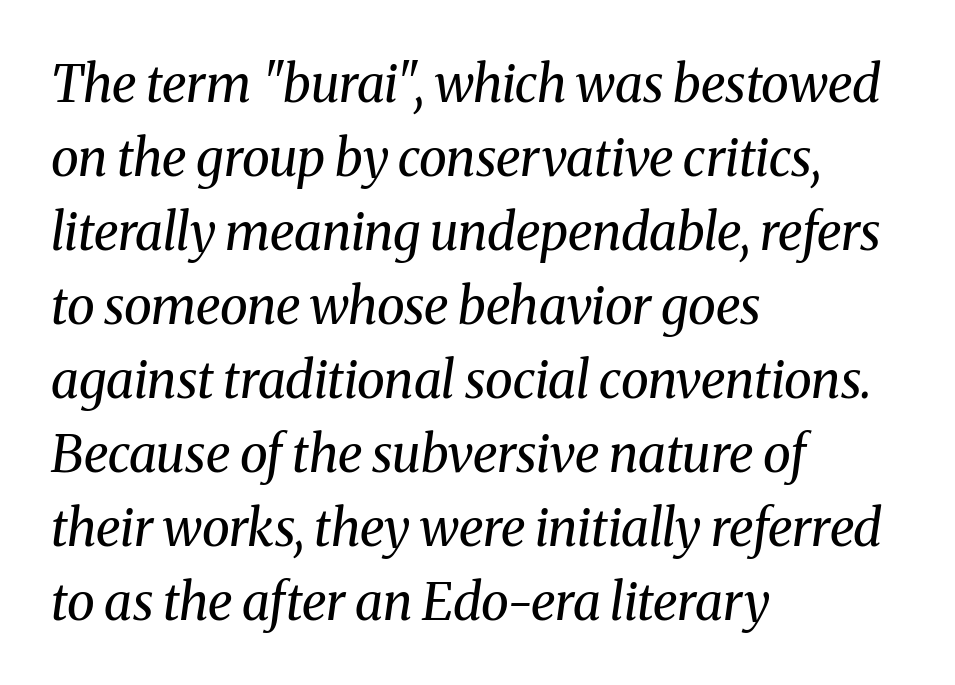
{"serif": "yes", "italic": "yes", "lean": "right", "slant_degrees": 8, "bold": "no", "weight": "regular", "width": "normal", "stroke_contrast": "medium", "x_height": "medium", "monospaced": "no", "underline": "no", "align": "left", "line_spacing": "normal", "line_spacing_ratio": 1.45, "letter_spacing": "normal", "letter_spacing_em": 0.0, "glyph_px": 51}
